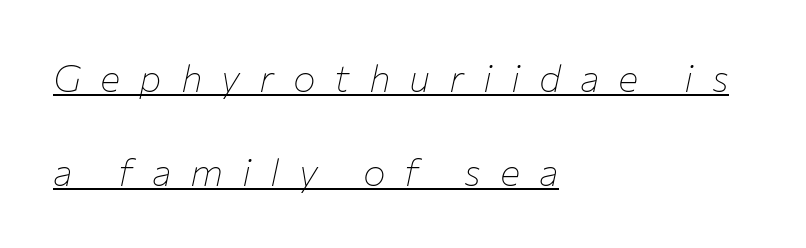
These lines are set flush left with a ragged right edge. Underlining? Definitely there. The letterforms sit at book weight or below. This sample uses an oblique cut, with every glyph tilted off the vertical. The gaps between neighbouring characters are conspicuously large. The leading is generous, giving the passage an open texture.
